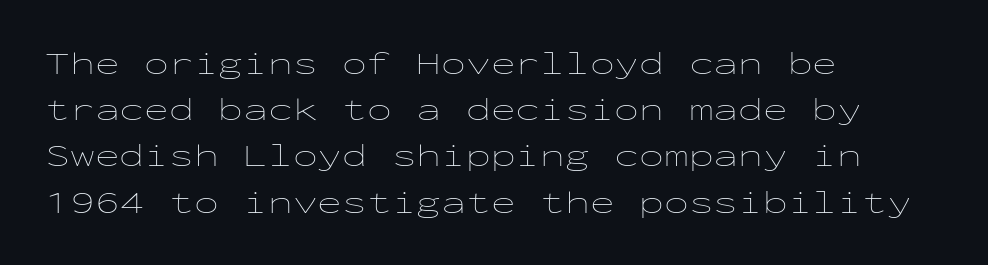
Normally led — the rows are evenly, conventionally spaced. Each word holds together tightly as a unit, with standard inter-letter gaps. Nobody drew a line under any word here. Layout note: lines flush left. Here the designer chose a console-style face with uniform glyph widths.
